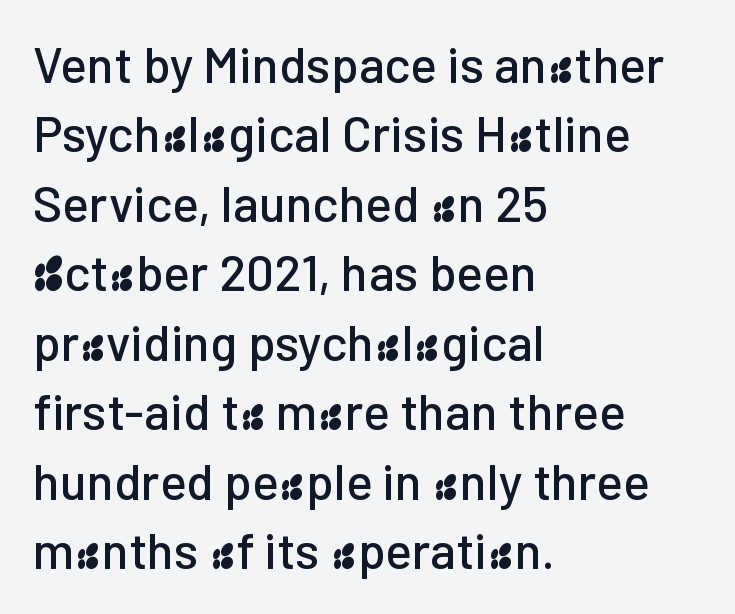
{"serif": "no", "italic": "no", "width": "normal", "stroke_contrast": "low", "x_height": "medium", "monospaced": "no", "underline": "no", "align": "left", "line_spacing": "normal", "line_spacing_ratio": 1.39, "letter_spacing": "normal", "letter_spacing_em": 0.0, "glyph_px": 50}
